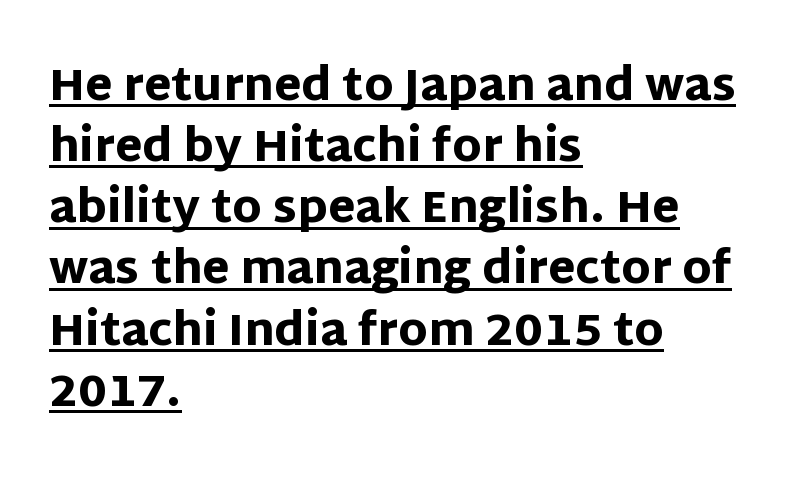
The image shows 44 px heavy sans-serif type, upright; set left-aligned, normal line spacing (1.39x), normal letter spacing, underlined; low stroke contrast and a large x-height.
